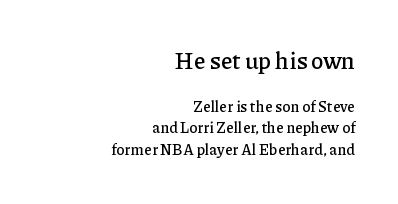
{"italic": "no", "underline": "no", "align": "right", "line_spacing": "normal", "line_spacing_ratio": 1.45, "letter_spacing": "normal", "letter_spacing_em": 0.0, "larger_block": "first", "size_ratio": 1.53, "glyph_px": 23}
